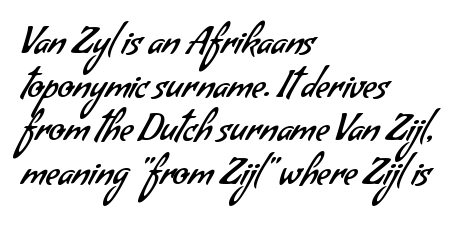
Unlike a traditional serif, this face leaves its strokes unadorned. Stroke thickness stays within the range of a standard reading face or lighter. A typesetter would call this proportional, since set widths differ per character. All the whitespace from short lines collects on the right. Default kerning and tracking; the words read as compact shapes. Underline: absent.
